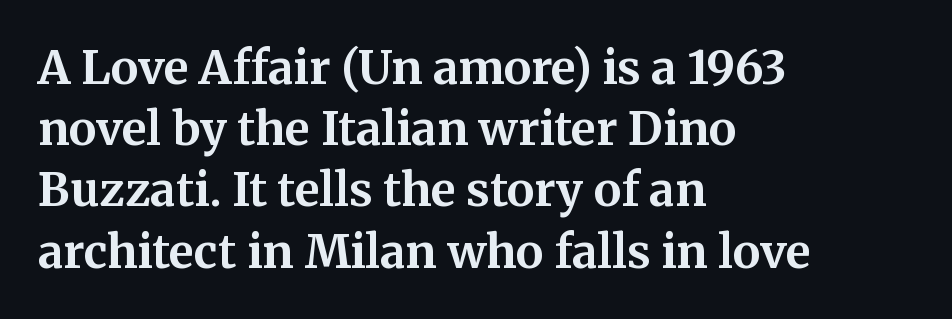
The image shows 46 px bold serif type, upright; set left-aligned, normal line spacing (1.33x), normal letter spacing, not underlined; medium stroke contrast and a medium x-height.
